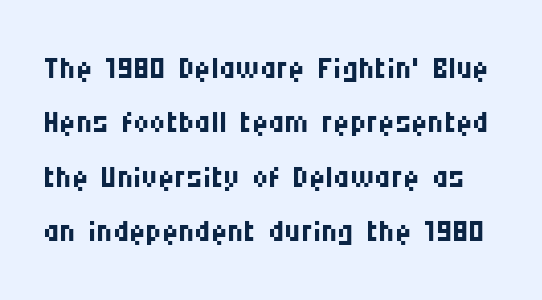
These lines are rendered in a variable-pitch font. The tracking reads as untouched default to a designer's eye. Notice how the stems are strictly vertical — no italics here. Heaviness? Minimal to ordinary, like unemphasized prose. Lines of text with bare space underneath. Classification — sans serif.
